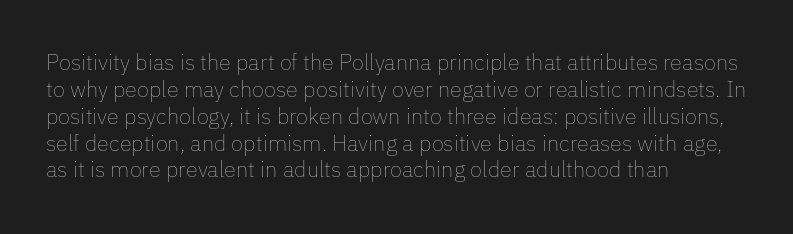
The image shows 22 px text type, upright; set left-aligned, line spacing 1.22x, normal letter spacing, not underlined.
